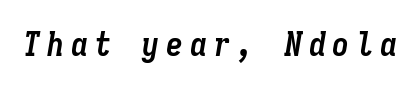
{"italic": "yes", "lean": "right", "slant_degrees": 9, "bold": "yes", "weight": "semibold", "width": "condensed", "stroke_contrast": "low", "x_height": "medium", "monospaced": "yes", "underline": "no", "letter_spacing": "wide", "letter_spacing_em": 0.2, "glyph_px": 34}
